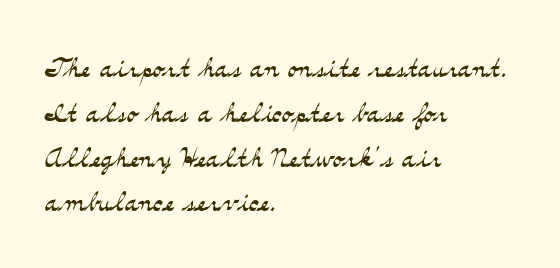
{"serif": "yes", "bold": "no", "weight": "light", "width": "wide", "stroke_contrast": "medium", "x_height": "small", "monospaced": "no", "underline": "no", "align": "left", "line_spacing_ratio": 1.21, "letter_spacing": "normal", "letter_spacing_em": 0.0, "glyph_px": 37}
